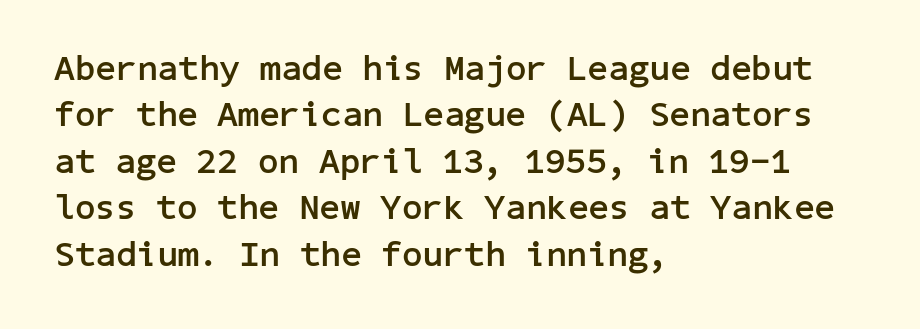
The image shows 36 px semibold sans-serif type, upright; set left-aligned, normal line spacing (1.29x), normal letter spacing, not underlined; low stroke contrast and a medium x-height.
